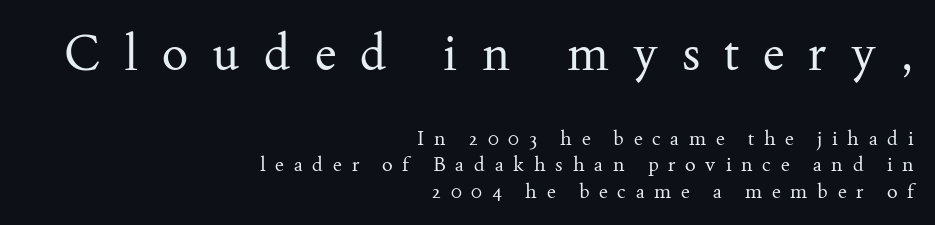
Q: Is the text bold? A: No.
Q: Is the text italic (slanted)? A: No, it is upright.
Q: Is the typeface a serif or a sans-serif typeface? A: Serif.
Q: Is the text underlined? A: No.
Q: How is the paragraph aligned? A: Right-aligned.
Q: Is the spacing between letters normal or unusually wide? A: Unusually wide.
Q: Is the spacing between lines tight, normal or loose? A: Normal.
Q: Which block of text is set in a larger size, the first (top) or the second (bottom)? A: The first (top) one.
Q: Width (condensed, normal, or wide)? A: Normal.
Q: Stroke contrast? A: Medium.
Q: x-height? A: Small.
Q: Monospaced? A: No.
